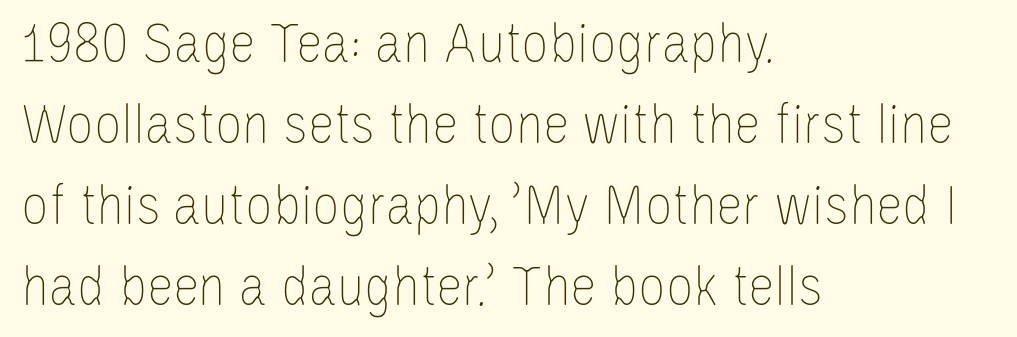
The image shows 60 px thin, condensed type, upright; set left-aligned, normal line spacing (1.35x), normal letter spacing, not underlined; low stroke contrast and a large x-height.
